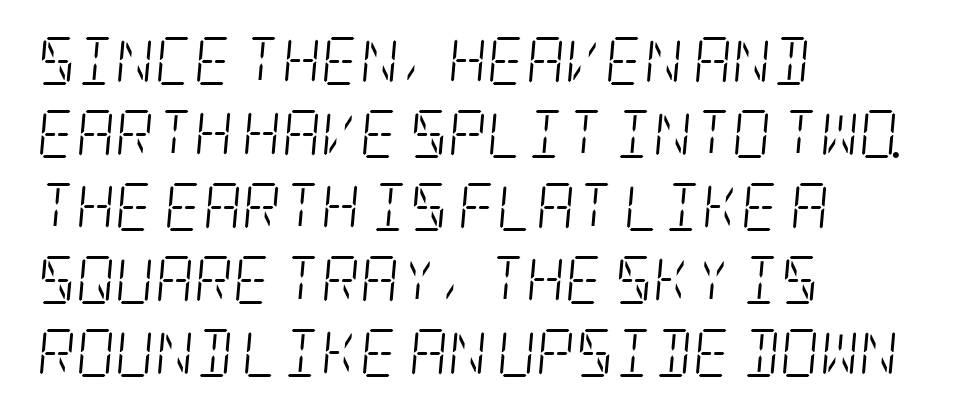
Q: Is the text bold? A: No.
Q: Is the text italic (slanted)? A: Yes, it leans right by about 5 degrees.
Q: Is the typeface a serif or a sans-serif typeface? A: Serif.
Q: Is the text underlined? A: No.
Q: How is the paragraph aligned? A: Left-aligned.
Q: Is the spacing between letters normal or unusually wide? A: Normal.
Q: Is the spacing between lines tight, normal or loose? A: Normal.
Q: Width (condensed, normal, or wide)? A: Condensed.
Q: Stroke contrast? A: Low.
Q: x-height? A: Large.
